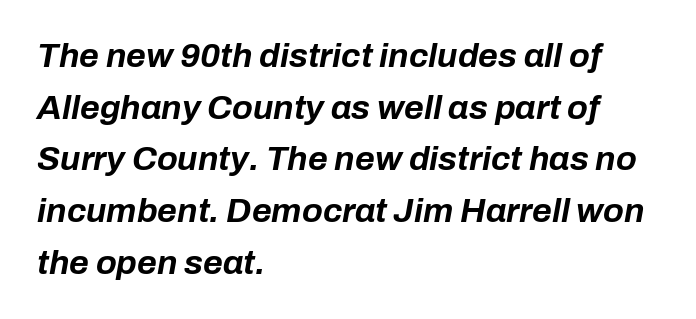
Q: Is the text bold? A: Yes.
Q: Is the text italic (slanted)? A: Yes, it leans right by about 10 degrees.
Q: Is the text underlined? A: No.
Q: How is the paragraph aligned? A: Left-aligned.
Q: Is the spacing between letters normal or unusually wide? A: Normal.
Q: Is the spacing between lines tight, normal or loose? A: Normal.
Q: Width (condensed, normal, or wide)? A: Normal.
Q: Stroke contrast? A: Low.
Q: x-height? A: Medium.
Q: Monospaced? A: No.
